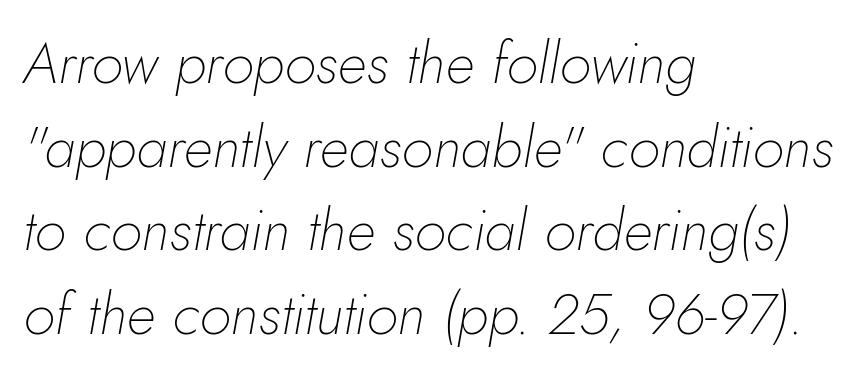
{"italic": "yes", "lean": "right", "slant_degrees": 10, "bold": "no", "weight": "thin", "width": "normal", "stroke_contrast": "low", "x_height": "small", "monospaced": "no", "underline": "no", "align": "left", "line_spacing": "normal", "line_spacing_ratio": 1.44, "letter_spacing": "normal", "letter_spacing_em": 0.0, "glyph_px": 58}
